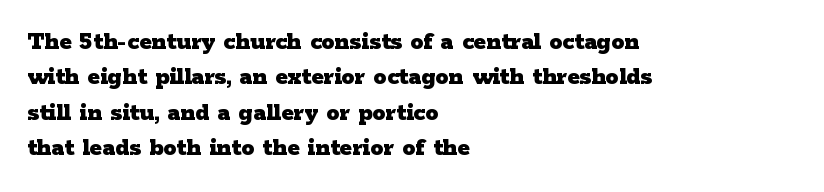
Normally led — the rows are evenly, conventionally spaced. A roman cut, with each character standing at attention. The gaps between neighbouring characters are ordinary and unremarkable. The words here are not underlined. Left-aligned paragraph, ragged on the right. The typesetting leans heavy: a genuine bold.
